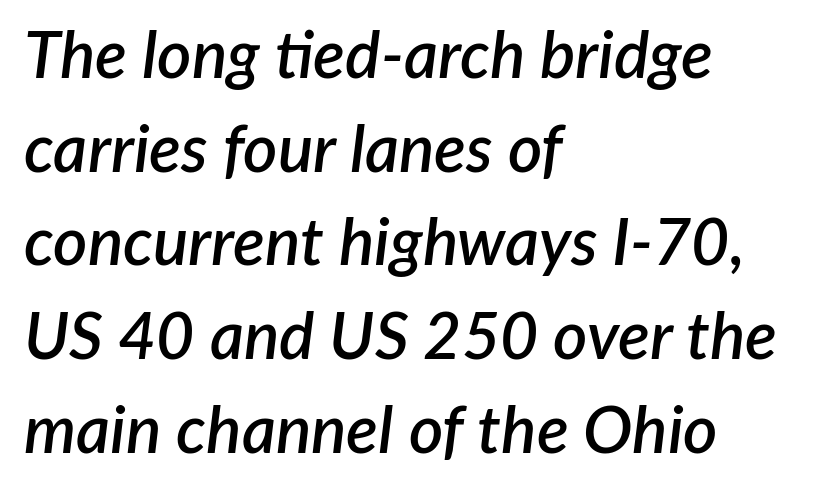
Is the type slanted? Yes — the strokes lean at a clear angle. The lines sit at an ordinary, default distance from one another. The paragraph has a hard left edge and a soft right edge. Words appear dense and cohesive because spacing is normal.
